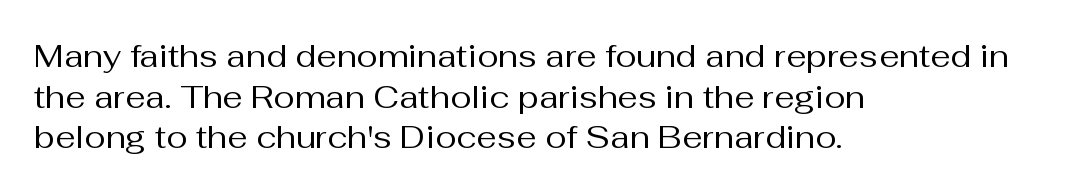
The image shows 32 px regular-weight sans-serif type, upright; set left-aligned, normal line spacing (1.27x), normal letter spacing, not underlined; medium stroke contrast and a medium x-height.
